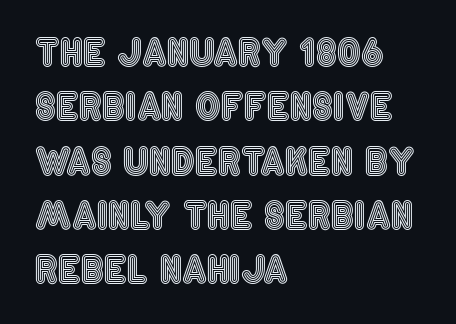
The face used here is proportionally spaced, like ordinary book or web type. The leading is moderate, giving the passage an even texture. The horizontal fit of the characters is conventional and even. Check the space under the baseline: it is left empty. Visually the block forms a straight wall on the left and a jagged coastline on the right.
